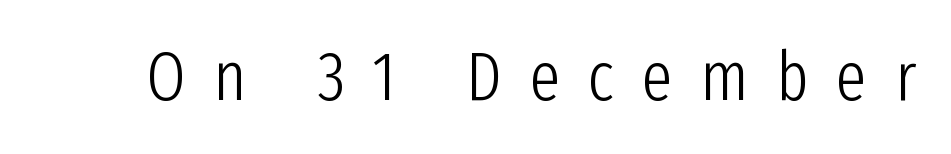
Q: Is the text bold? A: No.
Q: Is the text italic (slanted)? A: No, it is upright.
Q: Is the typeface a serif or a sans-serif typeface? A: Sans-serif.
Q: Is the text underlined? A: No.
Q: Is the spacing between letters normal or unusually wide? A: Unusually wide.
Q: Width (condensed, normal, or wide)? A: Condensed.
Q: Stroke contrast? A: Low.
Q: x-height? A: Medium.
Q: Monospaced? A: No.
